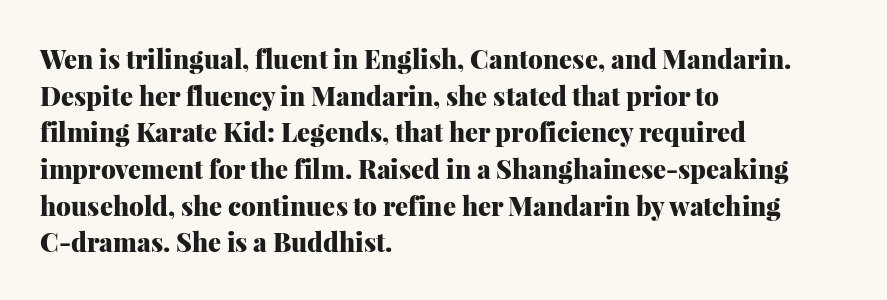
Caption: multi-line text, flush left, ragged right. Look at the tracking — it's just the regular setting, nothing added. Upright lettering throughout. The passage shown is emphatically bold. The passage shown is not underscored anywhere.
